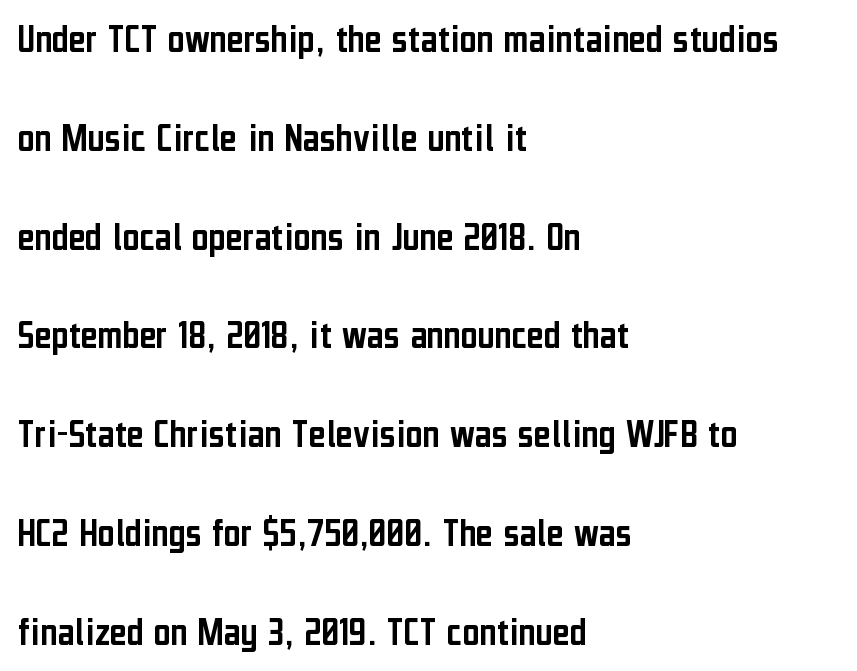
The letters advance in unequal steps, a hallmark of proportional type. Regarding serifs, this sample does without them. The paragraph shown leans on its left margin. Underlining? Definitely not there. Nothing unusual about the tracking: characters are spaced as the font intends. Italic? Not at all — the glyphs are vertical.
